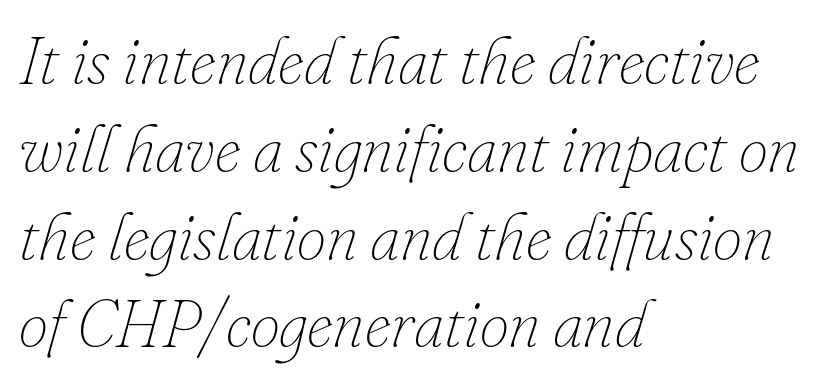
{"italic": "yes", "lean": "right", "slant_degrees": 16, "bold": "no", "weight": "thin", "width": "normal", "stroke_contrast": "low", "x_height": "small", "monospaced": "no", "underline": "no", "align": "left", "line_spacing": "normal", "line_spacing_ratio": 1.33, "letter_spacing": "normal", "letter_spacing_em": 0.0, "glyph_px": 66}
